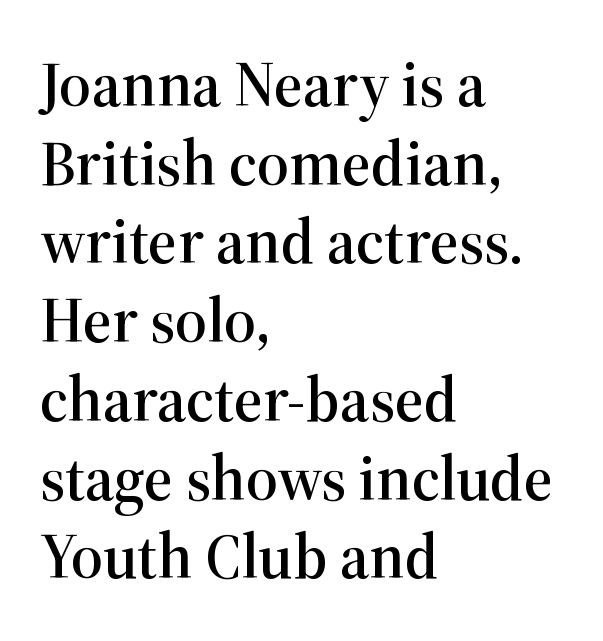
Q: Is the text italic (slanted)? A: No, it is upright.
Q: Is the typeface a serif or a sans-serif typeface? A: Serif.
Q: Is the text underlined? A: No.
Q: How is the paragraph aligned? A: Left-aligned.
Q: Is the spacing between letters normal or unusually wide? A: Normal.
Q: Is the spacing between lines tight, normal or loose? A: Normal.
Q: Width (condensed, normal, or wide)? A: Normal.
Q: Stroke contrast? A: High.
Q: x-height? A: Medium.
Q: Monospaced? A: No.
